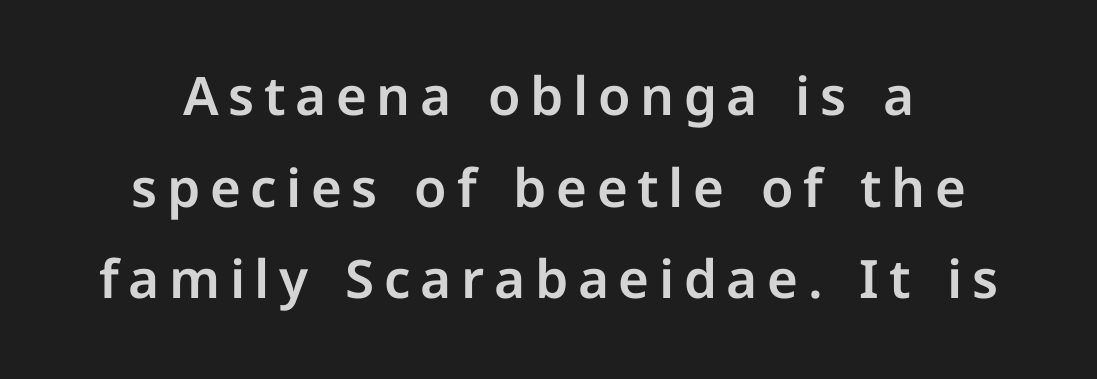
Each row of text sits above clean, open space. The whitespace from short lines is split evenly between both sides. When letters stand straight like this, we call the style roman or upright. The passage shown is typeset with a sans-serif family. Character widths vary here, with narrow letters taking less room than wide ones.
